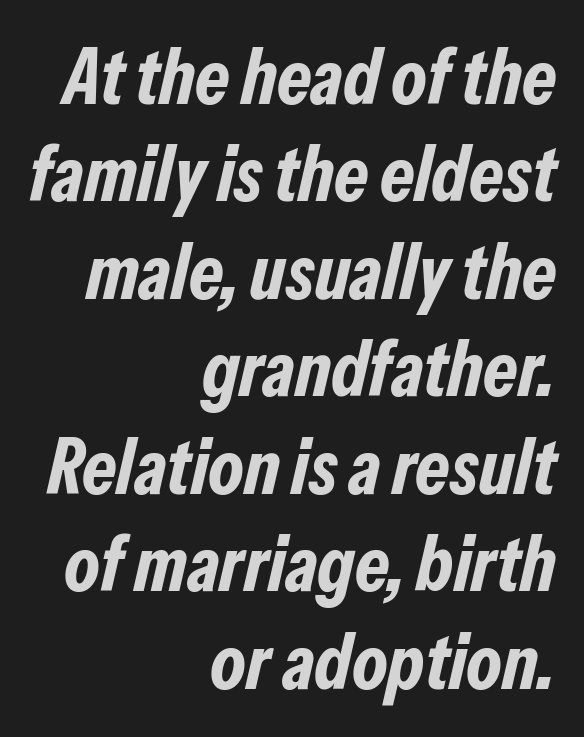
Q: Is the text bold? A: Yes.
Q: Is the text italic (slanted)? A: Yes, it leans right by about 13 degrees.
Q: Is the text underlined? A: No.
Q: How is the paragraph aligned? A: Right-aligned.
Q: Is the spacing between letters normal or unusually wide? A: Normal.
Q: Is the spacing between lines tight, normal or loose? A: Normal.
Q: Width (condensed, normal, or wide)? A: Condensed.
Q: Stroke contrast? A: Low.
Q: x-height? A: Medium.
Q: Monospaced? A: No.
